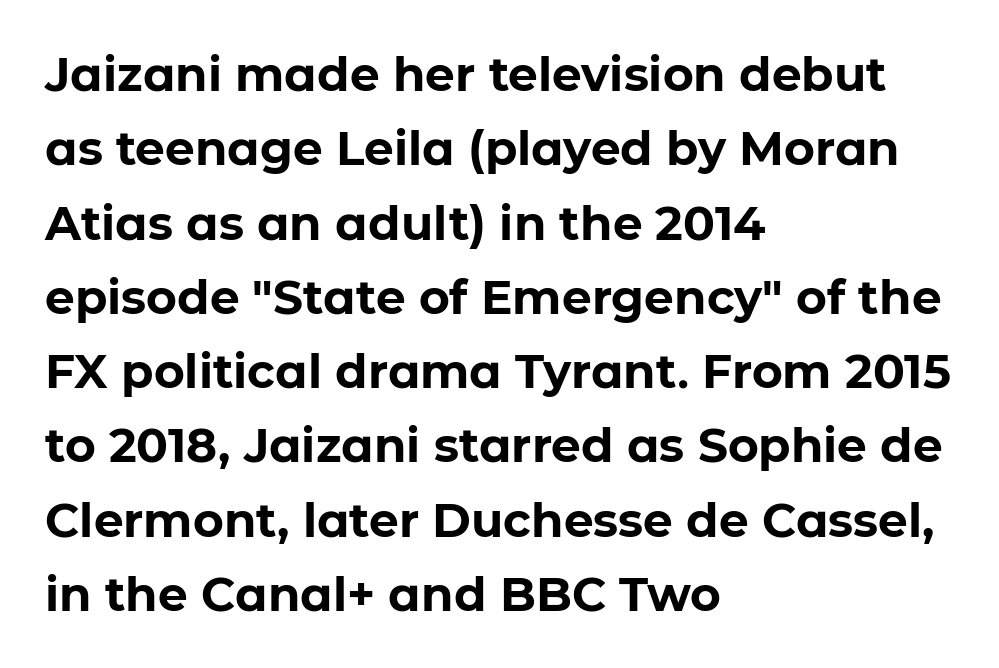
{"serif": "no", "italic": "no", "bold": "yes", "weight": "bold", "width": "normal", "stroke_contrast": "low", "x_height": "medium", "monospaced": "no", "underline": "no", "align": "left", "line_spacing": "normal", "line_spacing_ratio": 1.58, "letter_spacing": "normal", "letter_spacing_em": 0.0, "glyph_px": 47}
